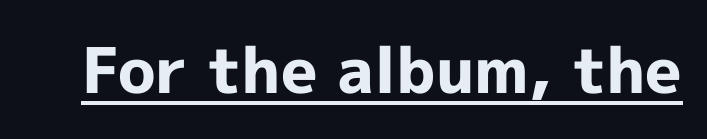
{"serif": "no", "italic": "no", "bold": "yes", "weight": "bold", "width": "normal", "x_height": "medium", "monospaced": "no", "underline": "yes", "letter_spacing": "normal", "letter_spacing_em": 0.0, "glyph_px": 63}
